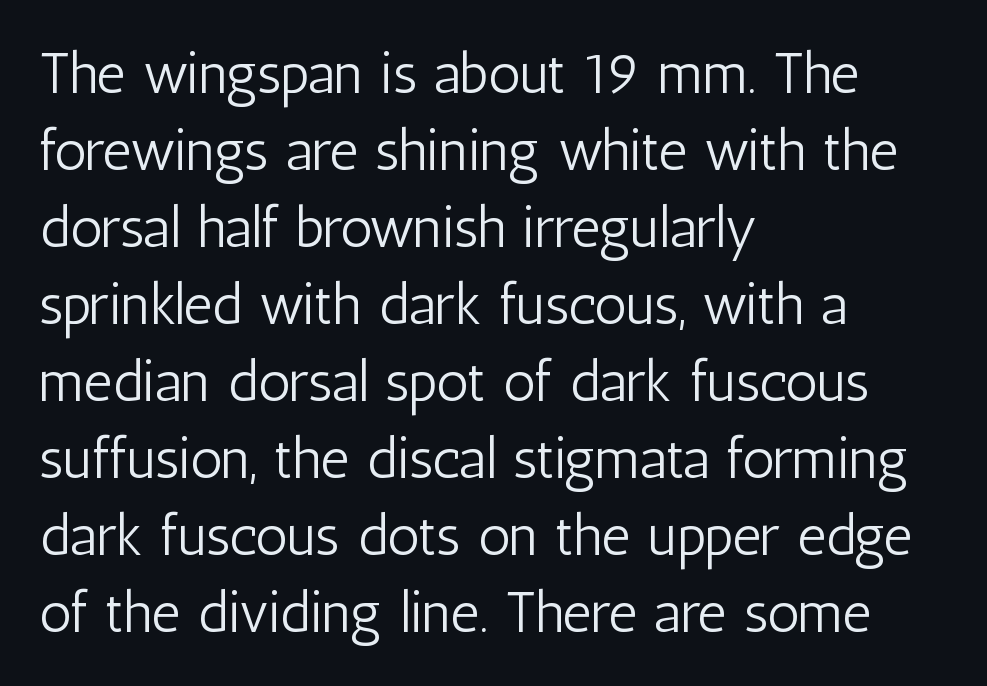
What's the leading like? Ordinary, nothing unusual. Looks like regular typesetting: each glyph gets only the width it needs. The gap between lines stays unmarked. Honestly, the letter spacing is just normal — you wouldn't notice it.
